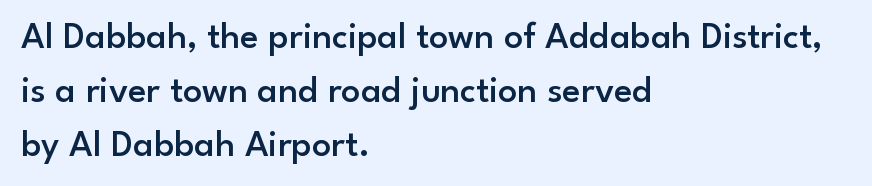
The image shows 38 px semibold sans-serif type, upright; set left-aligned, normal line spacing (1.42x), normal letter spacing, not underlined; low stroke contrast and a small x-height.
